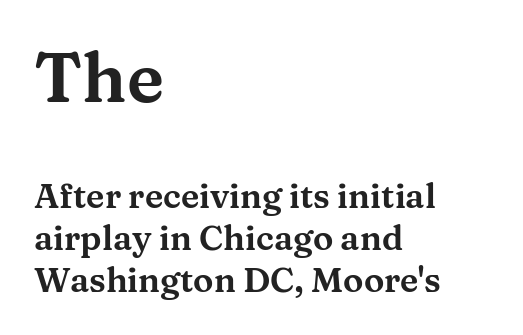
The letters in the upper block stand taller than those in the block below. The designer went with a serif here, giving each stem small feet. Is the letter spacing exaggerated? No — it looks like the ordinary default. Descender tails drop into unmarked territory. A typesetter would call this proportional, since set widths differ per character. No italicization has been applied; the sample stays upright.
